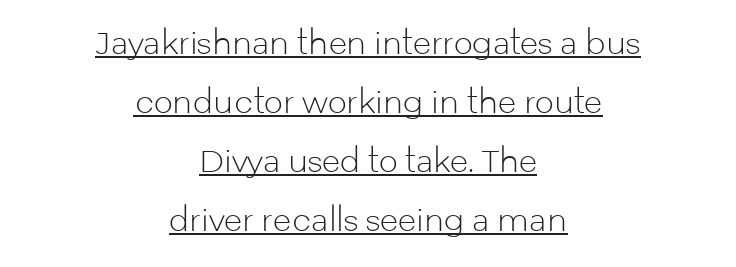
The image shows 30 px light sans-serif type, upright; set centered, loose line spacing (1.97x), normal letter spacing, underlined; low stroke contrast and a medium x-height.
